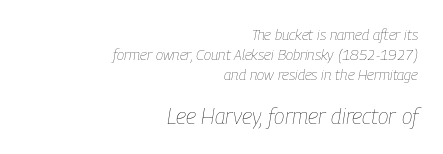
The image shows 22 px text type, italic (leaning right); set right-aligned, normal line spacing (1.32x), normal letter spacing, not underlined; the second (bottom) block is 1.47x larger.
